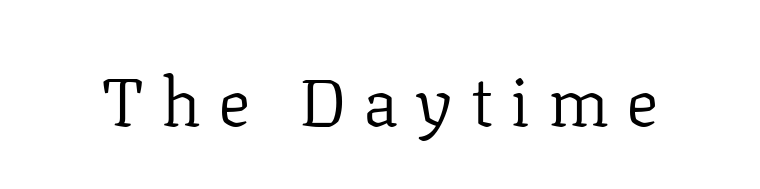
{"serif": "yes", "italic": "no", "bold": "no", "weight": "regular", "width": "normal", "stroke_contrast": "low", "x_height": "medium", "monospaced": "no", "underline": "no", "letter_spacing": "wide", "letter_spacing_em": 0.25, "glyph_px": 68}
